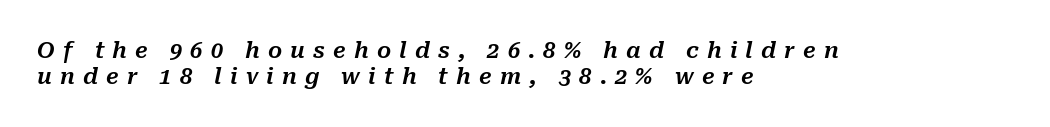
There is plenty of visible air inserted between adjacent glyphs. This rendering features lettering with no underline. Layout note: lines flush left. Would a proofreader flag this as italicized? Yes.
